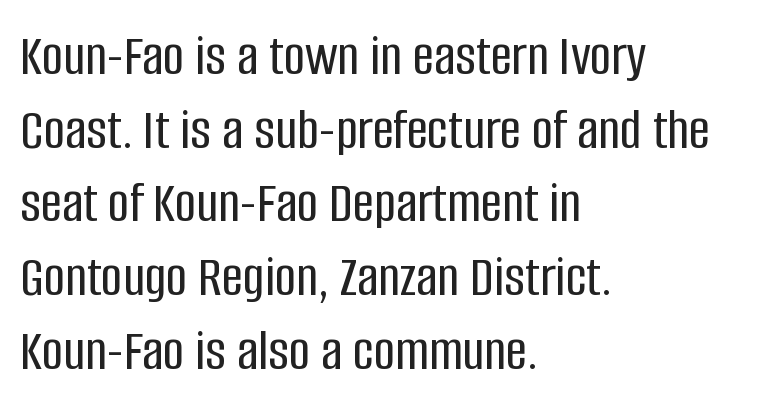
If you drew a ruler down the left edge, every line would touch it. A bare baseline throughout the passage. This is roman type, the default non-slanted kind. The passage shown is typed in a proportional face where columns would drift. One glance says typical: line gaps are just what's usual.
